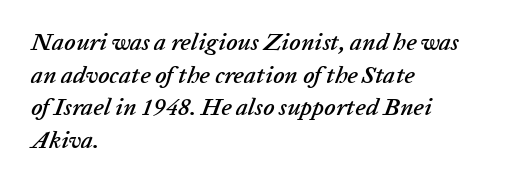
A bare baseline throughout the passage. Is the block centered? No — it sits flush against the left margin. The typography opts for an oblique posture over an upright one. What stands out about the letter spacing? Nothing — it is the standard amount.
